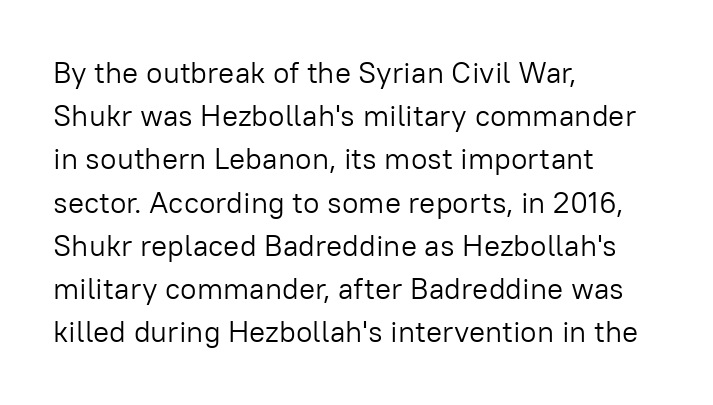
Q: Is the text bold? A: No.
Q: Is the text italic (slanted)? A: No, it is upright.
Q: Is the typeface a serif or a sans-serif typeface? A: Sans-serif.
Q: Is the text underlined? A: No.
Q: How is the paragraph aligned? A: Left-aligned.
Q: Is the spacing between letters normal or unusually wide? A: Normal.
Q: Is the spacing between lines tight, normal or loose? A: Normal.
Q: Width (condensed, normal, or wide)? A: Normal.
Q: Stroke contrast? A: Low.
Q: x-height? A: Medium.
Q: Monospaced? A: No.
